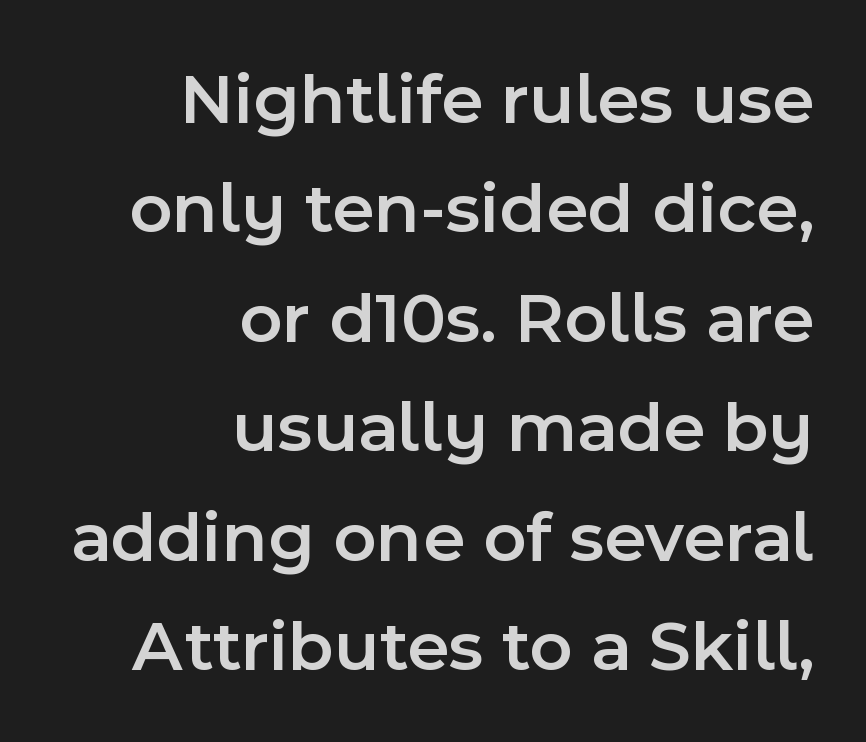
Q: Is the text bold? A: Semi-bold.
Q: Is the text italic (slanted)? A: No, it is upright.
Q: Is the typeface a serif or a sans-serif typeface? A: Sans-serif.
Q: Is the text underlined? A: No.
Q: How is the paragraph aligned? A: Right-aligned.
Q: Is the spacing between letters normal or unusually wide? A: Normal.
Q: Is the spacing between lines tight, normal or loose? A: Normal.
Q: Width (condensed, normal, or wide)? A: Normal.
Q: x-height? A: Medium.
Q: Monospaced? A: No.
